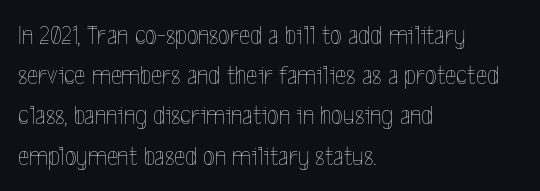
{"italic": "no", "bold": "no", "underline": "no", "align": "left", "line_spacing": "normal", "line_spacing_ratio": 1.49, "letter_spacing": "normal", "letter_spacing_em": 0.0, "glyph_px": 27}
